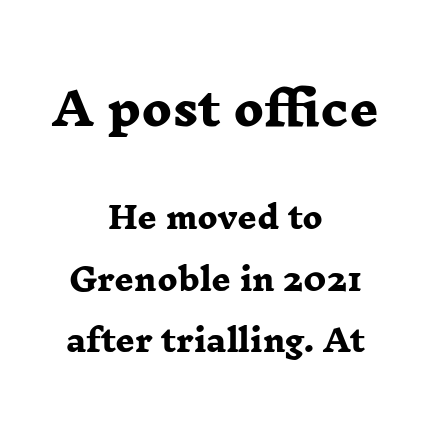
Q: Is the text bold? A: Yes.
Q: Is the typeface a serif or a sans-serif typeface? A: Serif.
Q: Is the text underlined? A: No.
Q: How is the paragraph aligned? A: Centered.
Q: Is the spacing between letters normal or unusually wide? A: Normal.
Q: Is the spacing between lines tight, normal or loose? A: Loose.
Q: Which block of text is set in a larger size, the first (top) or the second (bottom)? A: The first (top) one.
Q: Width (condensed, normal, or wide)? A: Wide.
Q: Stroke contrast? A: Low.
Q: x-height? A: Medium.
Q: Monospaced? A: No.
